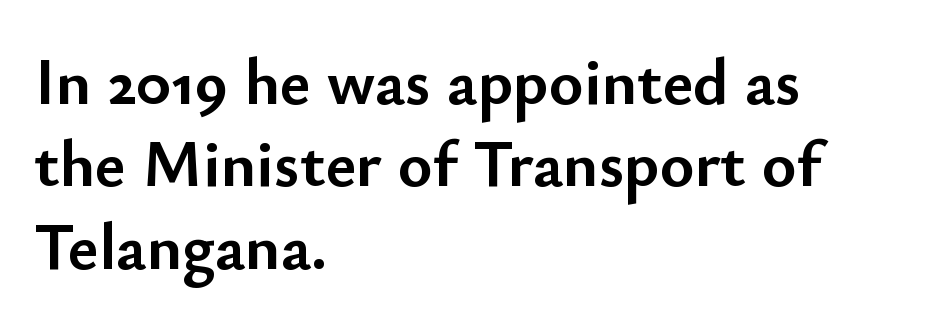
{"serif": "no", "italic": "no", "bold": "yes", "weight": "semibold", "width": "normal", "stroke_contrast": "low", "x_height": "small", "monospaced": "no", "underline": "no", "align": "left", "line_spacing": "normal", "line_spacing_ratio": 1.25, "letter_spacing": "normal", "letter_spacing_em": 0.0, "glyph_px": 66}
